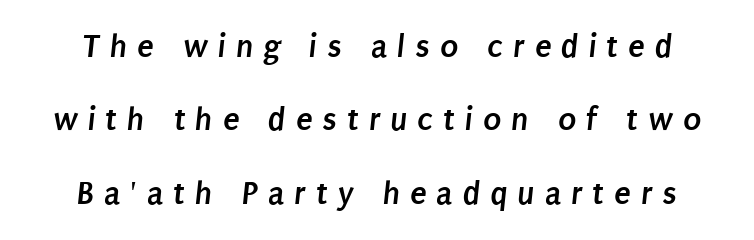
Think of a printed novel: that variable character pitch is what you see here. The text was rendered using a sans face with plain stroke endings. Typographic density is high because the face is bold. The string is rendered with underlining switched off.
